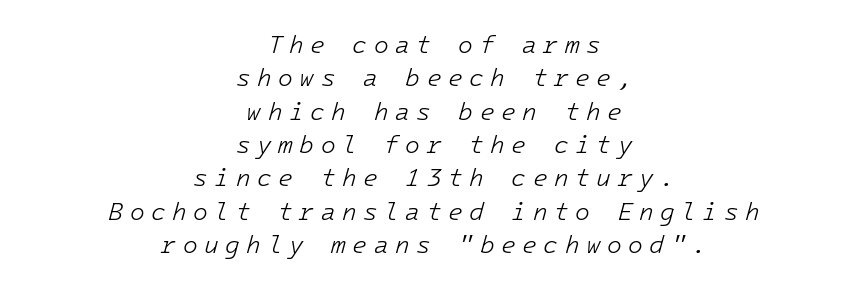
Q: Is the text bold? A: No.
Q: Is the text italic (slanted)? A: Yes, it leans right by about 16 degrees.
Q: Is the text underlined? A: No.
Q: How is the paragraph aligned? A: Centered.
Q: Is the spacing between letters normal or unusually wide? A: Unusually wide.
Q: Is the spacing between lines tight, normal or loose? A: Normal.
